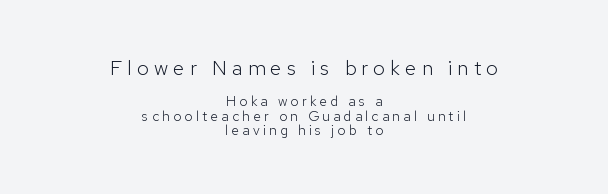
{"italic": "no", "bold": "no", "underline": "no", "align": "center", "line_spacing": "tight", "line_spacing_ratio": 1.03, "letter_spacing": "wide", "letter_spacing_em": 0.24, "larger_block": "first", "size_ratio": 1.5, "glyph_px": 21}
